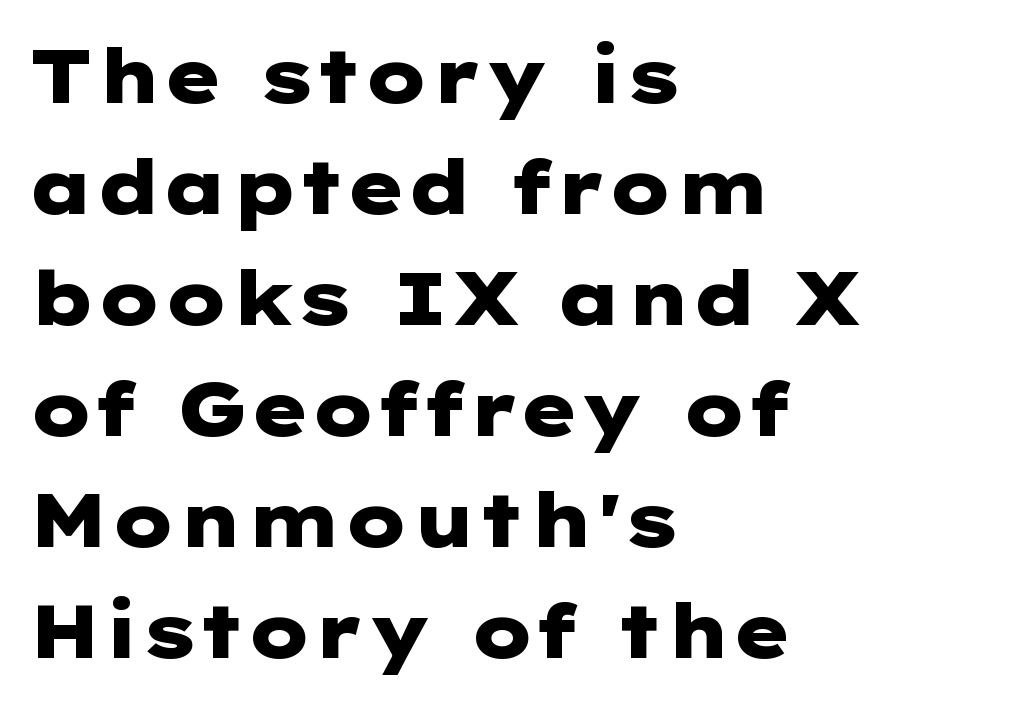
The image shows 75 px heavy, wide sans-serif type, upright; set left-aligned, normal line spacing (1.48x), normal letter spacing, not underlined; low stroke contrast and a medium x-height.
